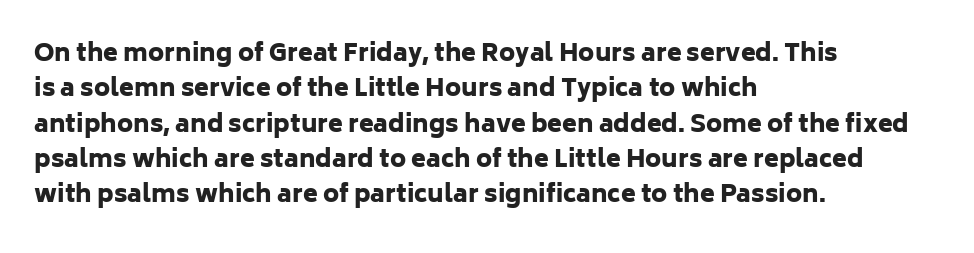
Q: Is the text bold? A: Yes.
Q: Is the text italic (slanted)? A: No, it is upright.
Q: Is the text underlined? A: No.
Q: How is the paragraph aligned? A: Left-aligned.
Q: Is the spacing between letters normal or unusually wide? A: Normal.
Q: Is the spacing between lines tight, normal or loose? A: Normal.
